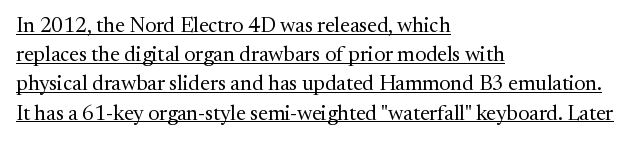
Style check: upright. If you drew a ruler down the left edge, every line would touch it. Each new line begins a customary step beneath the previous one. No chunkiness to these letters — they're not bold. The rendering keeps characters at their native spacing. The lettering is marked with a stroke running underneath it.
